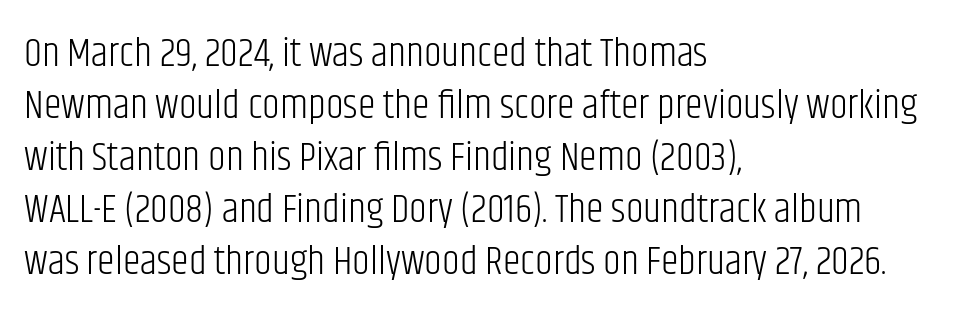
{"serif": "no", "italic": "no", "bold": "no", "weight": "light", "width": "condensed", "stroke_contrast": "low", "x_height": "large", "monospaced": "no", "underline": "no", "align": "left", "line_spacing": "normal", "line_spacing_ratio": 1.3, "letter_spacing": "normal", "letter_spacing_em": 0.0, "glyph_px": 40}
